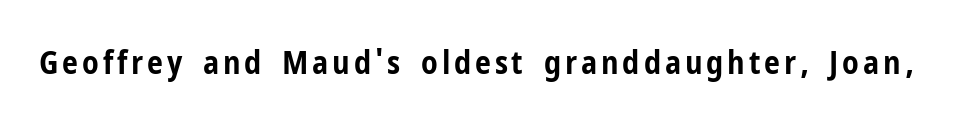
Q: Is the text bold? A: Yes.
Q: Is the text italic (slanted)? A: No, it is upright.
Q: Is the typeface a serif or a sans-serif typeface? A: Sans-serif.
Q: Is the text underlined? A: No.
Q: Width (condensed, normal, or wide)? A: Condensed.
Q: Stroke contrast? A: Low.
Q: x-height? A: Medium.
Q: Monospaced? A: No.
